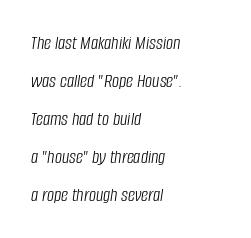
{"italic": "yes", "lean": "right", "slant_degrees": 8, "bold": "no", "underline": "no", "align": "left", "line_spacing": "loose", "line_spacing_ratio": 1.9, "letter_spacing": "normal", "letter_spacing_em": 0.0, "glyph_px": 20}
